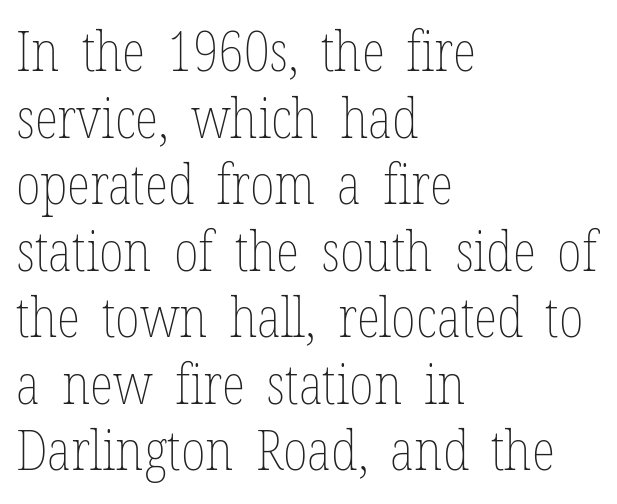
Q: Is the text bold? A: No.
Q: Is the text italic (slanted)? A: No, it is upright.
Q: Is the text underlined? A: No.
Q: How is the paragraph aligned? A: Left-aligned.
Q: Is the spacing between letters normal or unusually wide? A: Normal.
Q: Width (condensed, normal, or wide)? A: Condensed.
Q: Stroke contrast? A: Low.
Q: x-height? A: Medium.
Q: Monospaced? A: No.
